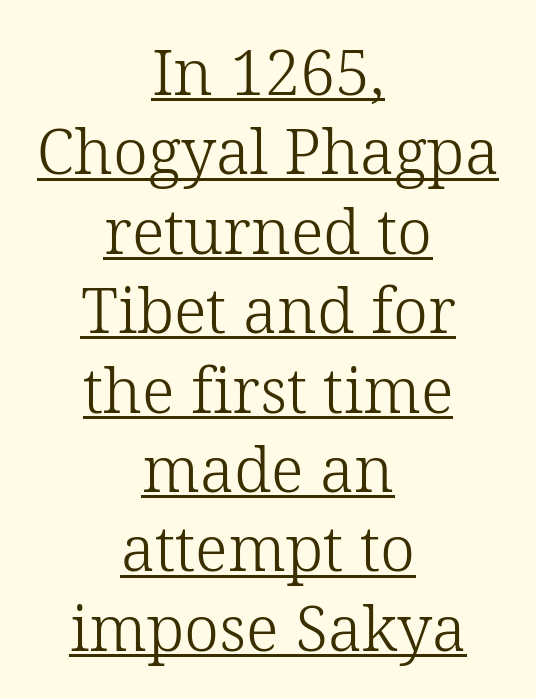
This rendering features underlined lettering. In terms of posture, this sample is upright. A centered setting, common on invitations and titles, is used for this passage. If you measured baseline to baseline, you'd find a middling distance. The font is comparable to plain body text, perhaps lighter.
